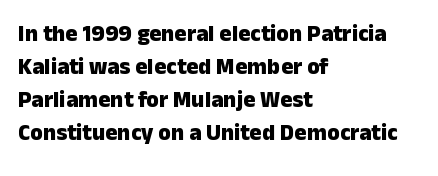
{"italic": "no", "bold": "yes", "underline": "no", "align": "left", "line_spacing": "normal", "line_spacing_ratio": 1.44, "letter_spacing": "normal", "letter_spacing_em": 0.0, "glyph_px": 23}
